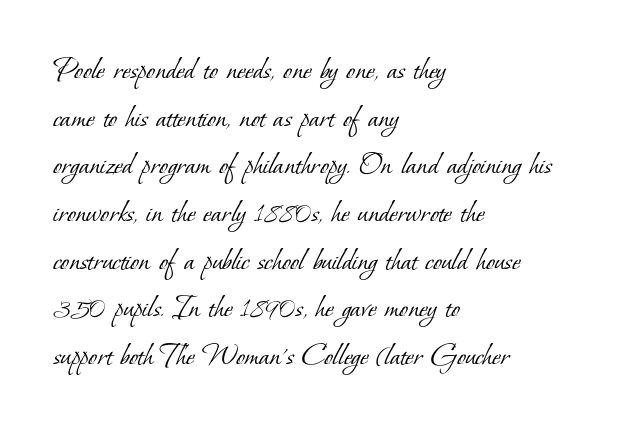
{"serif": "yes", "bold": "no", "weight": "light", "width": "normal", "stroke_contrast": "low", "x_height": "small", "monospaced": "no", "underline": "no", "align": "left", "line_spacing": "normal", "line_spacing_ratio": 1.49, "letter_spacing": "normal", "letter_spacing_em": 0.0, "glyph_px": 32}
